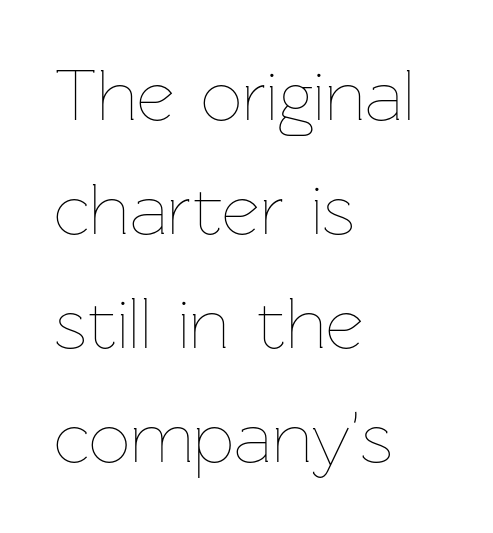
{"italic": "no", "bold": "no", "weight": "thin", "width": "normal", "stroke_contrast": "low", "x_height": "medium", "monospaced": "no", "underline": "no", "align": "left", "line_spacing": "normal", "line_spacing_ratio": 1.56, "letter_spacing": "normal", "letter_spacing_em": 0.0, "glyph_px": 73}
